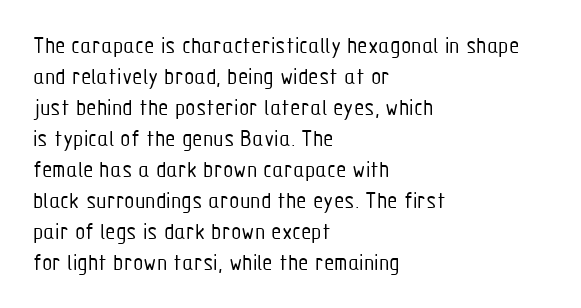
Q: Is the text bold? A: No.
Q: Is the text italic (slanted)? A: No, it is upright.
Q: Is the text underlined? A: No.
Q: How is the paragraph aligned? A: Left-aligned.
Q: Is the spacing between letters normal or unusually wide? A: Normal.
Q: Is the spacing between lines tight, normal or loose? A: Normal.
